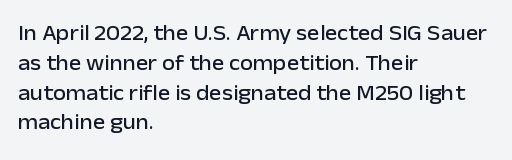
{"italic": "no", "underline": "no", "align": "left", "line_spacing": "normal", "line_spacing_ratio": 1.42, "letter_spacing": "normal", "letter_spacing_em": 0.0, "glyph_px": 21}
